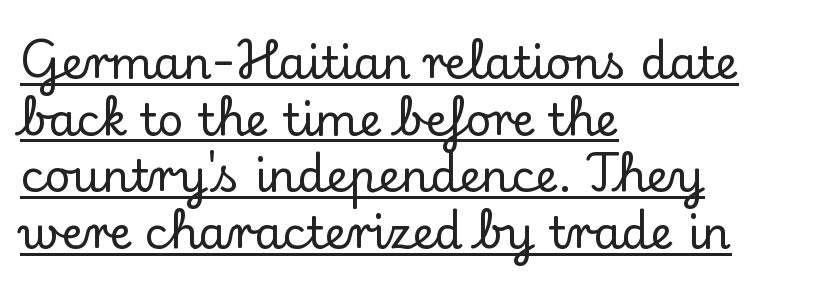
{"serif": "yes", "italic": "no", "width": "normal", "stroke_contrast": "low", "x_height": "small", "monospaced": "no", "underline": "yes", "align": "left", "line_spacing": "normal", "line_spacing_ratio": 1.26, "letter_spacing": "normal", "letter_spacing_em": 0.0, "glyph_px": 45}
